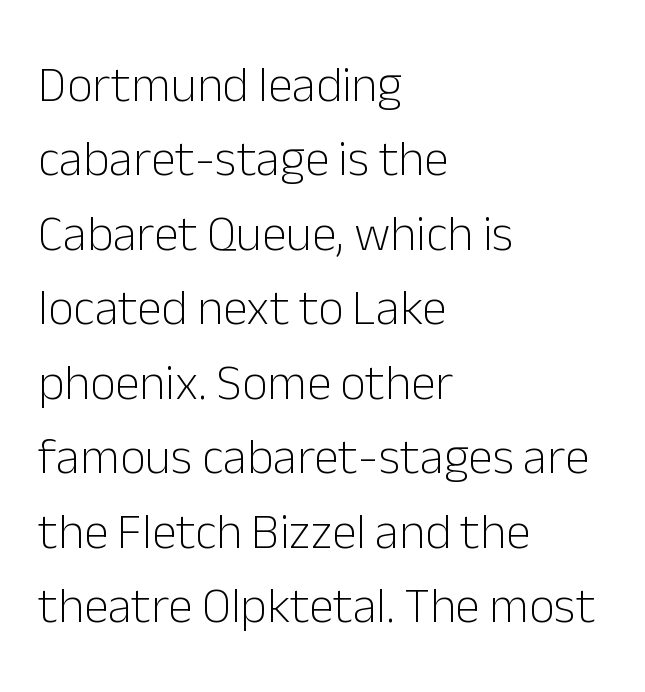
Q: Is the text bold? A: No.
Q: Is the text italic (slanted)? A: No, it is upright.
Q: Is the typeface a serif or a sans-serif typeface? A: Sans-serif.
Q: Is the text underlined? A: No.
Q: How is the paragraph aligned? A: Left-aligned.
Q: Is the spacing between letters normal or unusually wide? A: Normal.
Q: Is the spacing between lines tight, normal or loose? A: Normal.
Q: Width (condensed, normal, or wide)? A: Normal.
Q: Stroke contrast? A: Low.
Q: x-height? A: Medium.
Q: Monospaced? A: No.
